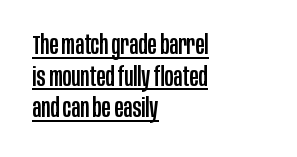
The image shows 27 px text type, upright; set left-aligned, line spacing 1.17x, normal letter spacing, underlined.
